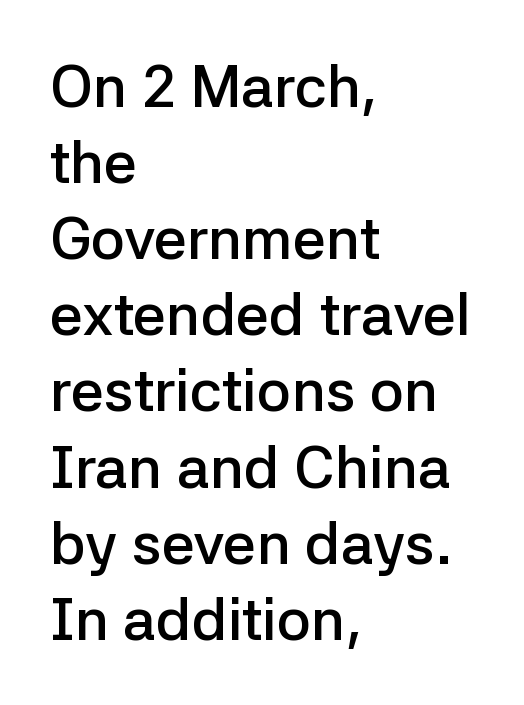
The image shows 59 px semibold sans-serif type, upright; set left-aligned, normal line spacing (1.29x), normal letter spacing, not underlined; low stroke contrast and a medium x-height.
